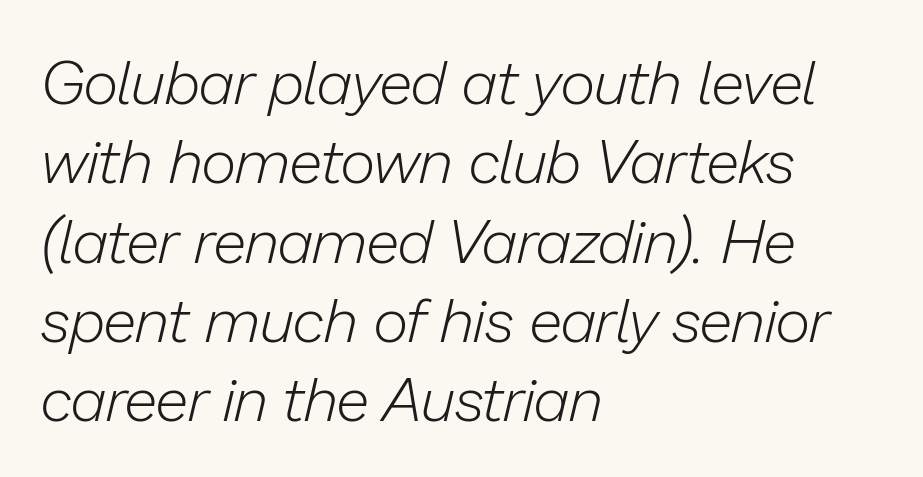
The typesetting does not lean heavy: it is not bold. It's the slanting kind of type. Is the block centered? No — it sits flush against the left margin. Quick note: interline space is typical. Is the letter spacing exaggerated? No — it looks like the ordinary default. The face used here is proportionally spaced, like ordinary book or web type.
